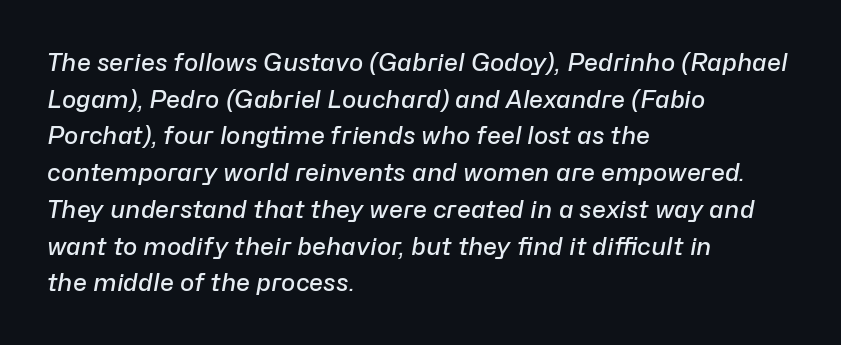
The image shows 24 px text type, italic (leaning right); set left-aligned, normal line spacing (1.53x), normal letter spacing, not underlined.
